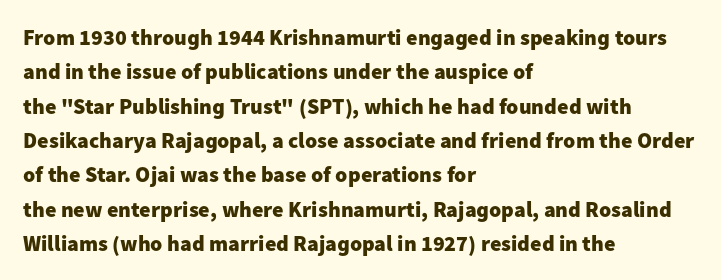
The image shows 22 px bold type, upright; set left-aligned, normal line spacing (1.56x), normal letter spacing, not underlined.
